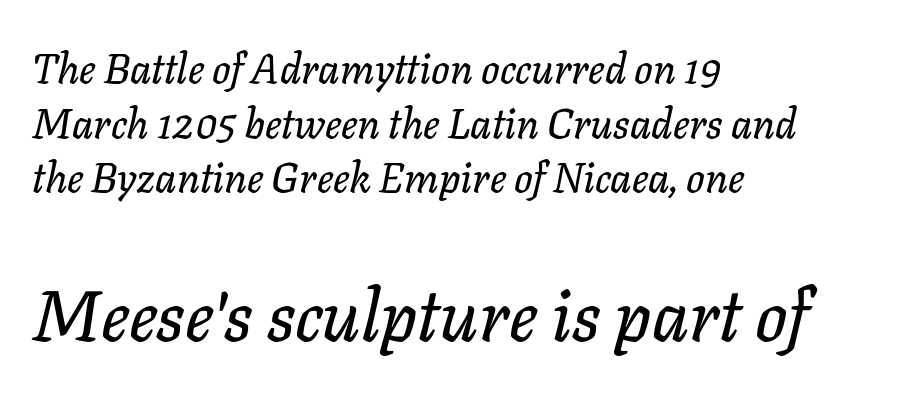
Q: Is the text italic (slanted)? A: Yes, it leans right by about 11 degrees.
Q: Is the text underlined? A: No.
Q: How is the paragraph aligned? A: Left-aligned.
Q: Is the spacing between letters normal or unusually wide? A: Normal.
Q: Is the spacing between lines tight, normal or loose? A: Normal.
Q: Which block of text is set in a larger size, the first (top) or the second (bottom)? A: The second (bottom) one.
Q: Width (condensed, normal, or wide)? A: Normal.
Q: Stroke contrast? A: Low.
Q: x-height? A: Medium.
Q: Monospaced? A: No.
